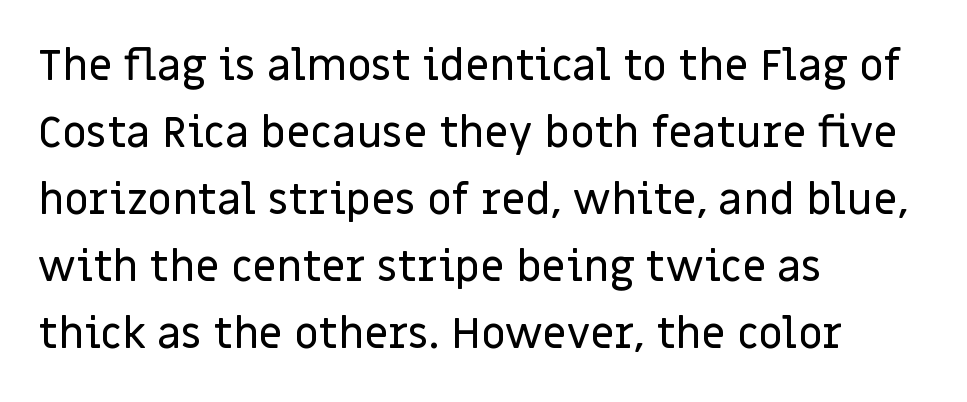
Descenders hang freely into open space. Varying glyph widths throughout — classic text-font behaviour. Each letter's strokes conclude bluntly, with no projecting serifs. Tall strokes in this sample are plumb rather than angled. The passage shown stacks its lines at a standard gap. Caption: standard tracking, unaltered.
